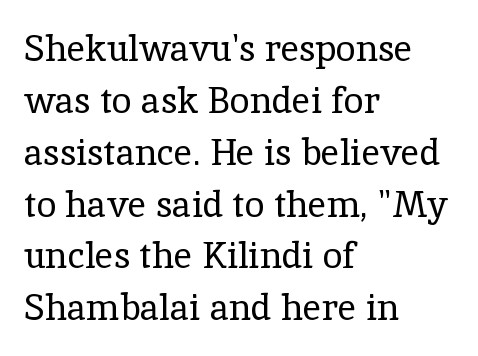
Q: Is the text bold? A: No.
Q: Is the text italic (slanted)? A: No, it is upright.
Q: Is the typeface a serif or a sans-serif typeface? A: Serif.
Q: Is the text underlined? A: No.
Q: How is the paragraph aligned? A: Left-aligned.
Q: Is the spacing between letters normal or unusually wide? A: Normal.
Q: Is the spacing between lines tight, normal or loose? A: Normal.
Q: Width (condensed, normal, or wide)? A: Normal.
Q: x-height? A: Medium.
Q: Monospaced? A: No.
